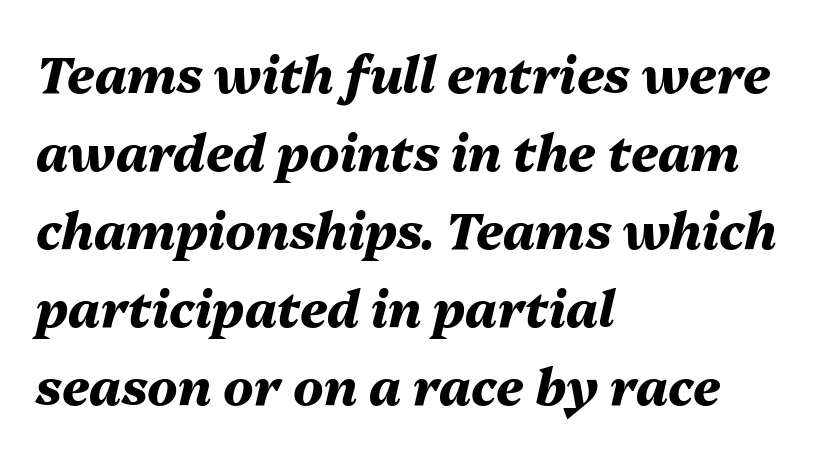
Notice how the stems are inclined rather than vertical — that's the hallmark of italics. Check under the words: just untouched page. Which margin do the lines hug? The left one — the right edge is uneven. The rendering keeps characters at their native spacing.
